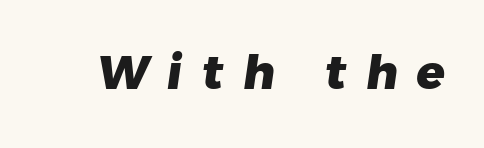
{"serif": "no", "bold": "yes", "weight": "heavy", "width": "normal", "stroke_contrast": "low", "x_height": "medium", "monospaced": "no", "underline": "no", "letter_spacing": "wide", "letter_spacing_em": 0.42, "glyph_px": 47}
